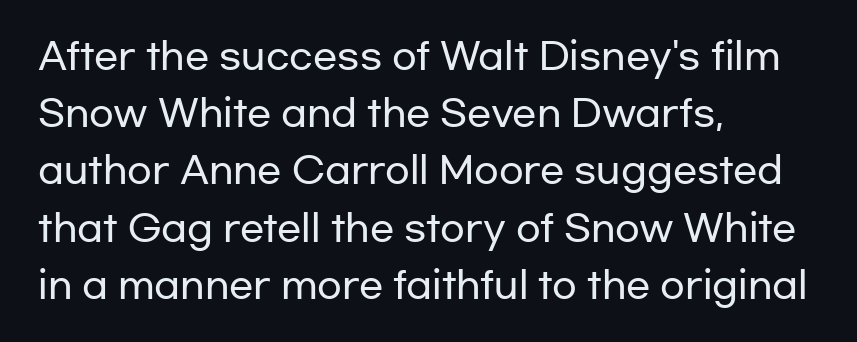
Q: Is the text italic (slanted)? A: No, it is upright.
Q: Is the typeface a serif or a sans-serif typeface? A: Sans-serif.
Q: Is the text underlined? A: No.
Q: How is the paragraph aligned? A: Left-aligned.
Q: Is the spacing between letters normal or unusually wide? A: Normal.
Q: Is the spacing between lines tight, normal or loose? A: Normal.
Q: Width (condensed, normal, or wide)? A: Wide.
Q: Stroke contrast? A: Low.
Q: x-height? A: Medium.
Q: Monospaced? A: No.
